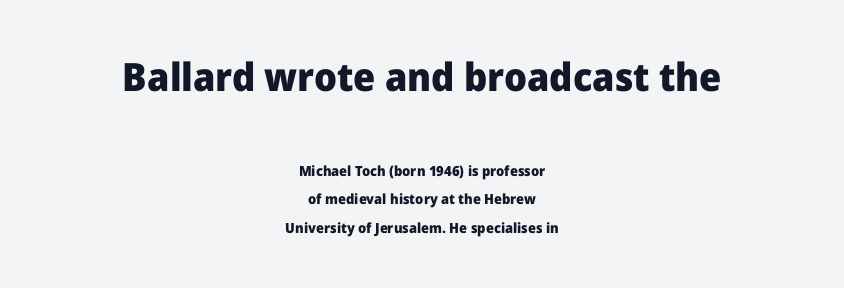
{"serif": "no", "italic": "no", "bold": "yes", "weight": "heavy", "width": "normal", "stroke_contrast": "low", "x_height": "medium", "monospaced": "no", "underline": "no", "align": "center", "line_spacing": "loose", "line_spacing_ratio": 2.06, "letter_spacing": "normal", "letter_spacing_em": 0.0, "larger_block": "first", "size_ratio": 2.79, "glyph_px": 39}
